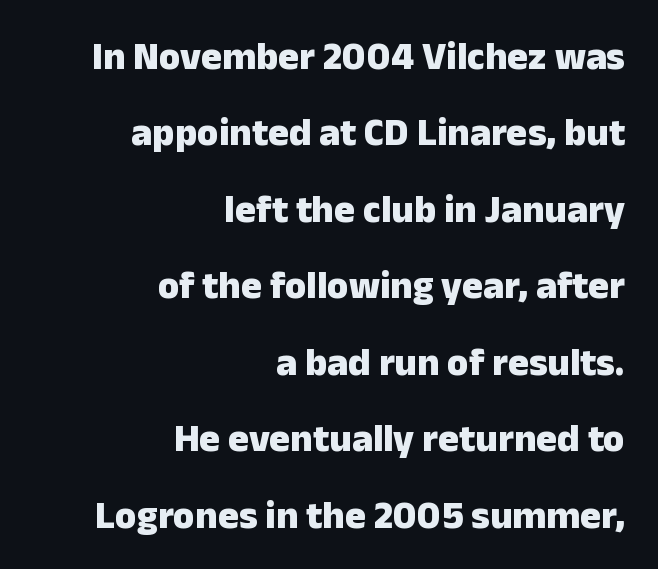
The image shows 39 px heavy sans-serif type, upright; set right-aligned, loose line spacing (1.96x), normal letter spacing, not underlined; low stroke contrast and a medium x-height.
